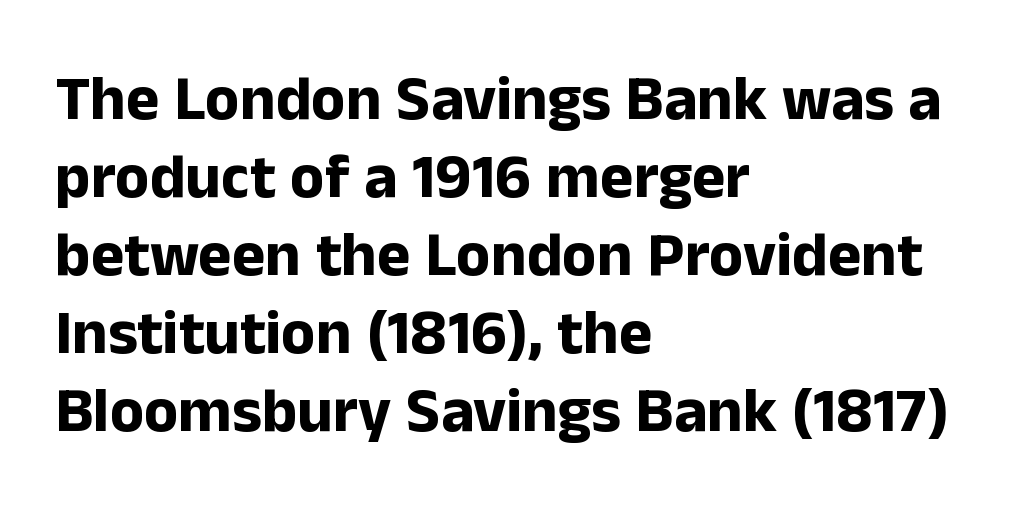
The paragraph shown leans on its left margin. The text was rendered using a sans face with plain stroke endings. The font is running at its bold setting. Vertical strokes here are truly vertical.
